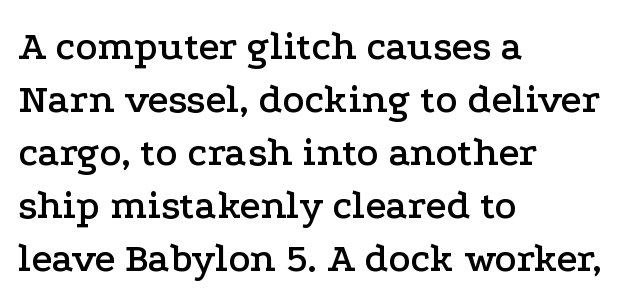
{"serif": "yes", "italic": "no", "width": "wide", "stroke_contrast": "low", "x_height": "medium", "monospaced": "no", "underline": "no", "align": "left", "line_spacing": "normal", "line_spacing_ratio": 1.29, "letter_spacing": "normal", "letter_spacing_em": 0.0, "glyph_px": 41}
